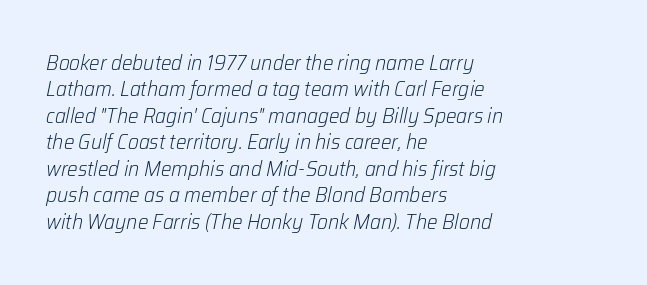
{"italic": "yes", "lean": "right", "slant_degrees": 12, "bold": "no", "underline": "no", "align": "left", "line_spacing": "normal", "line_spacing_ratio": 1.26, "letter_spacing": "normal", "letter_spacing_em": 0.0, "glyph_px": 21}
